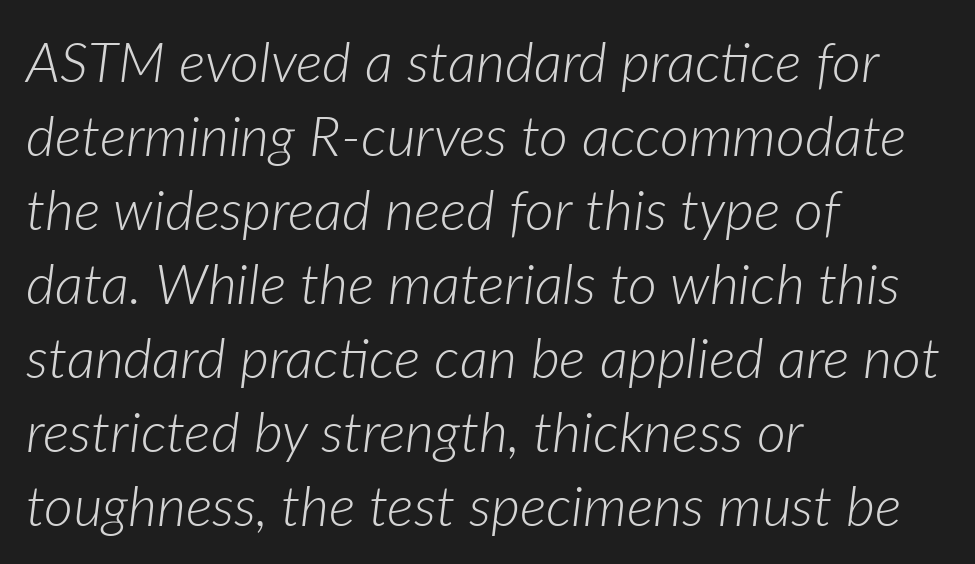
The image shows 56 px light type, italic (leaning right); set left-aligned, normal line spacing (1.32x), normal letter spacing, not underlined; low stroke contrast and a medium x-height.
